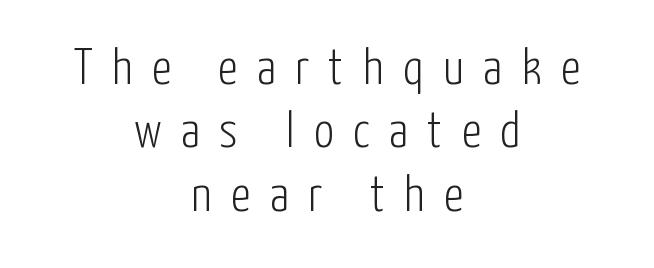
The image shows 50 px light, condensed sans-serif type, upright; set centered, normal line spacing (1.27x), unusually wide letter spacing (+0.39 em), not underlined; low stroke contrast and a medium x-height.
